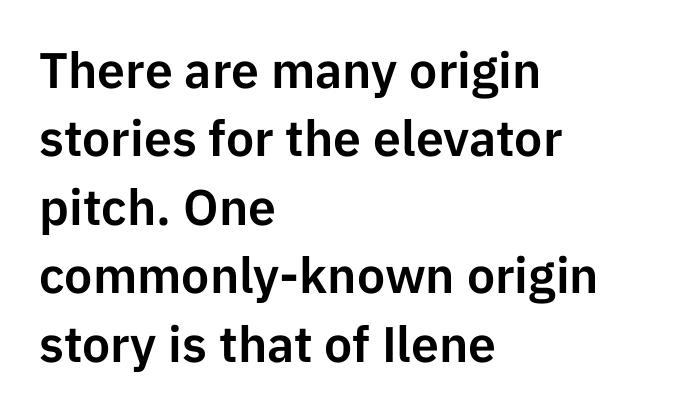
{"serif": "no", "italic": "no", "width": "normal", "stroke_contrast": "low", "x_height": "medium", "monospaced": "no", "underline": "no", "align": "left", "line_spacing": "normal", "line_spacing_ratio": 1.37, "letter_spacing": "normal", "letter_spacing_em": 0.0, "glyph_px": 50}
